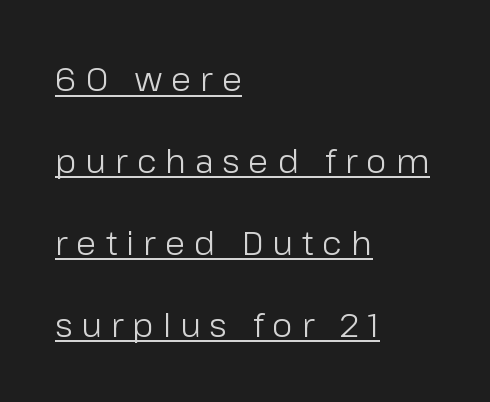
{"serif": "no", "italic": "no", "bold": "no", "weight": "light", "width": "normal", "stroke_contrast": "low", "x_height": "medium", "monospaced": "no", "underline": "yes", "align": "left", "line_spacing": "loose", "line_spacing_ratio": 2.48, "letter_spacing": "wide", "letter_spacing_em": 0.27, "glyph_px": 33}
